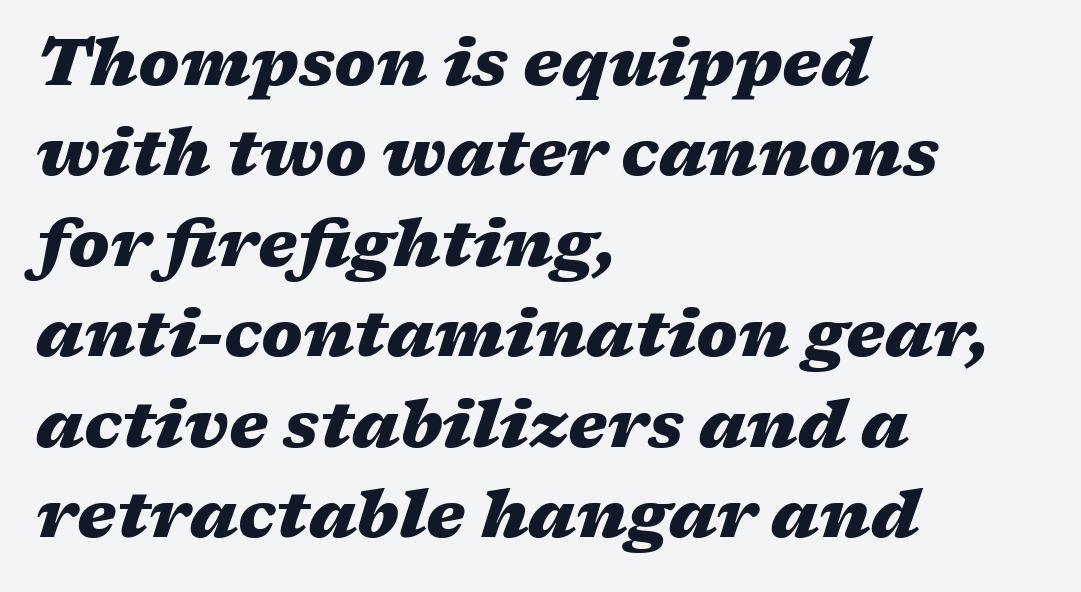
The rag falls on the right side of this text block. The horizontal fit of the characters is conventional and even. The designer left line spacing at the default. Beneath every word, the page is bare. If you drew a line through each stem, it would be angled. Note the varied advance widths — an 'i' is clearly narrower than an 'm'.
